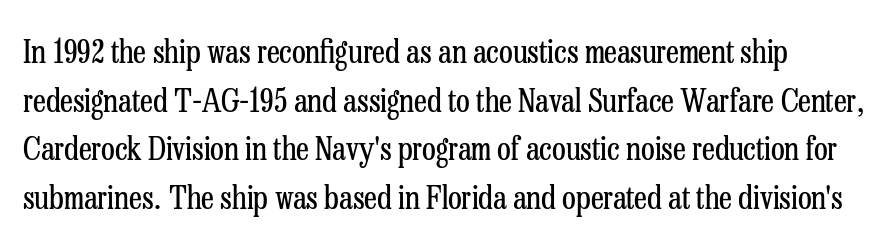
Q: Is the text bold? A: No.
Q: Is the text italic (slanted)? A: No, it is upright.
Q: Is the typeface a serif or a sans-serif typeface? A: Serif.
Q: Is the text underlined? A: No.
Q: Is the spacing between letters normal or unusually wide? A: Normal.
Q: Is the spacing between lines tight, normal or loose? A: Normal.
Q: Width (condensed, normal, or wide)? A: Condensed.
Q: Stroke contrast? A: Low.
Q: x-height? A: Medium.
Q: Monospaced? A: No.
